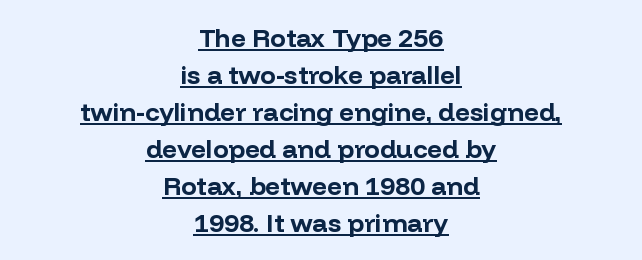
{"italic": "no", "bold": "yes", "underline": "yes", "align": "center", "line_spacing": "normal", "line_spacing_ratio": 1.42, "letter_spacing": "normal", "letter_spacing_em": 0.0, "glyph_px": 26}
